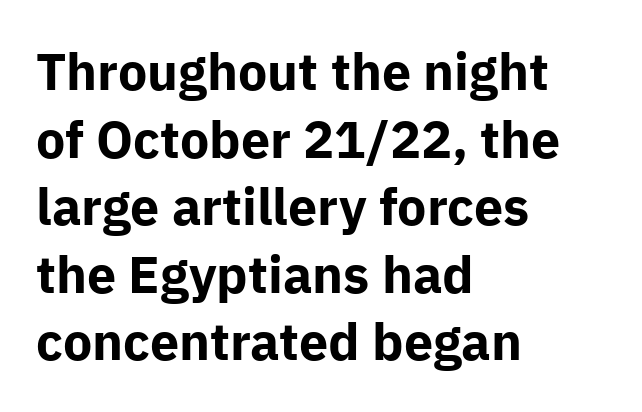
The image shows 52 px bold sans-serif type, upright; set left-aligned, normal line spacing (1.3x), normal letter spacing, not underlined; low stroke contrast and a medium x-height.
